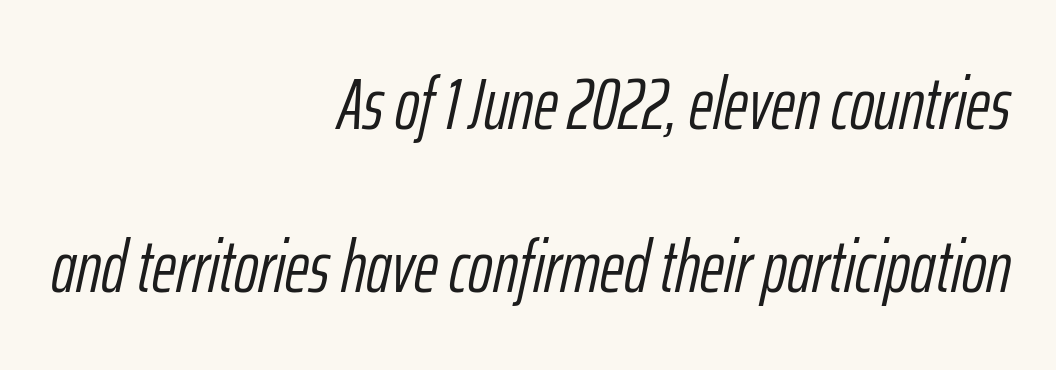
{"italic": "yes", "lean": "right", "slant_degrees": 12, "bold": "no", "weight": "light", "width": "condensed", "stroke_contrast": "low", "x_height": "medium", "monospaced": "no", "underline": "no", "align": "right", "line_spacing": "loose", "line_spacing_ratio": 2.2, "letter_spacing": "normal", "letter_spacing_em": 0.0, "glyph_px": 74}
